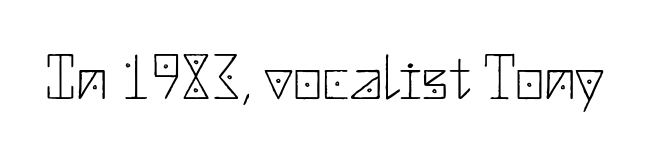
Q: Is the text bold? A: No.
Q: Is the text italic (slanted)? A: No, it is upright.
Q: Is the typeface a serif or a sans-serif typeface? A: Sans-serif.
Q: Is the text underlined? A: No.
Q: Is the spacing between letters normal or unusually wide? A: Normal.
Q: Width (condensed, normal, or wide)? A: Normal.
Q: Stroke contrast? A: Low.
Q: x-height? A: Small.
